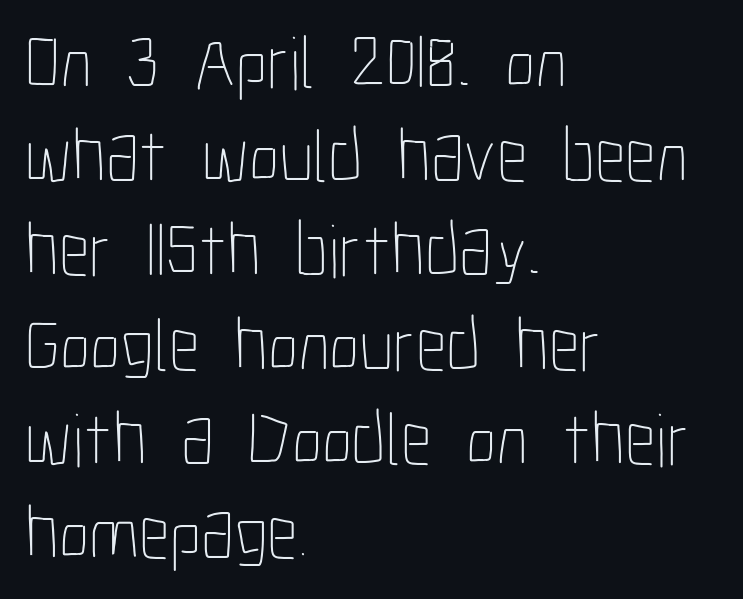
{"italic": "no", "bold": "no", "weight": "thin", "width": "condensed", "stroke_contrast": "low", "x_height": "medium", "monospaced": "no", "underline": "no", "align": "left", "line_spacing_ratio": 1.24, "letter_spacing": "normal", "letter_spacing_em": 0.0, "glyph_px": 76}
